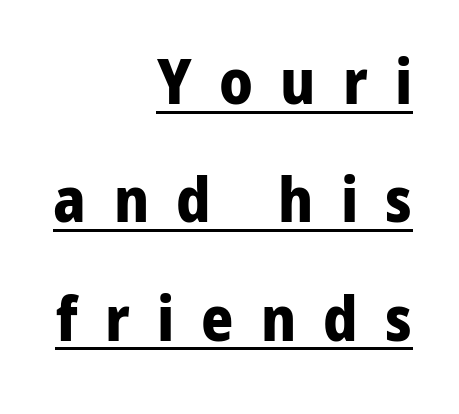
The image shows 62 px bold sans-serif type, upright; set right-aligned, loose line spacing (1.91x), unusually wide letter spacing (+0.44 em), underlined; low stroke contrast and a medium x-height.
